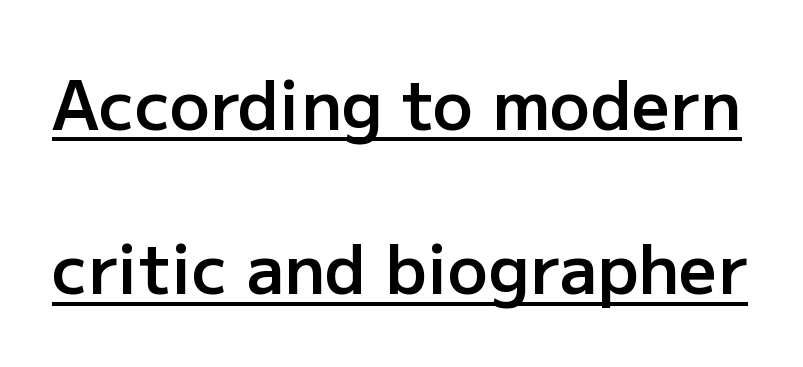
The image shows 67 px semibold sans-serif type, upright; set loose line spacing (2.45x), normal letter spacing, underlined; low stroke contrast and a medium x-height.
